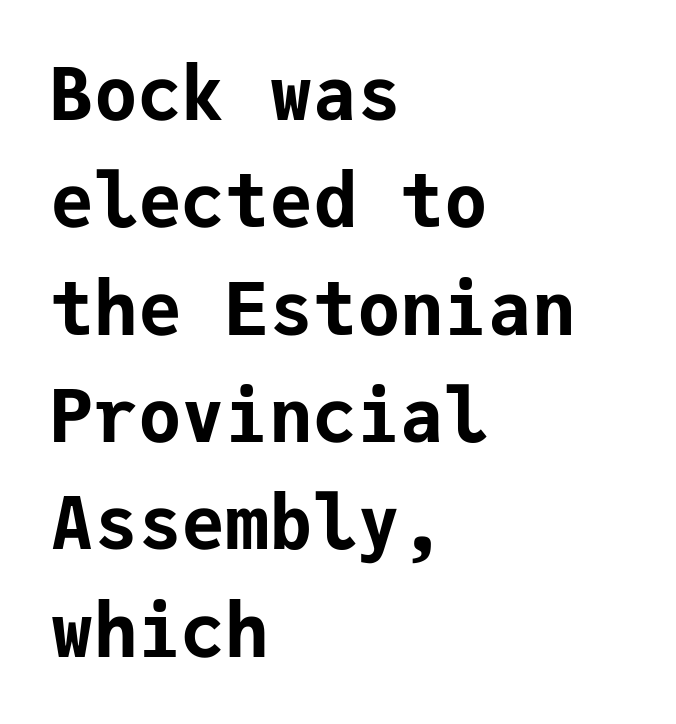
Nobody drew a line under any word here. The glyphs have the mass of a bold cut. These lines are composed in type without serifs. Quick note: not italic, upright.
